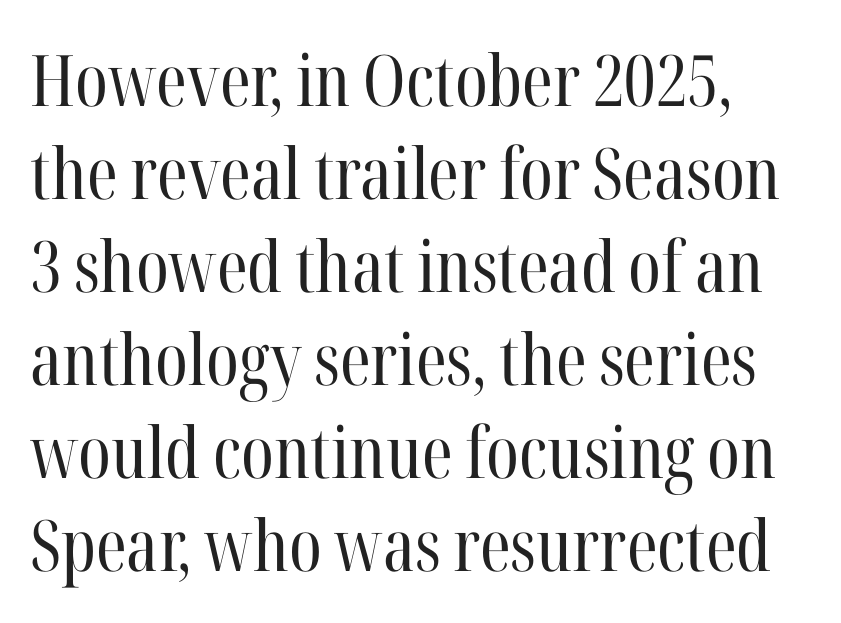
The image shows 71 px regular-weight, condensed serif type, upright; set normal line spacing (1.31x), normal letter spacing, not underlined; high stroke contrast and a medium x-height.
